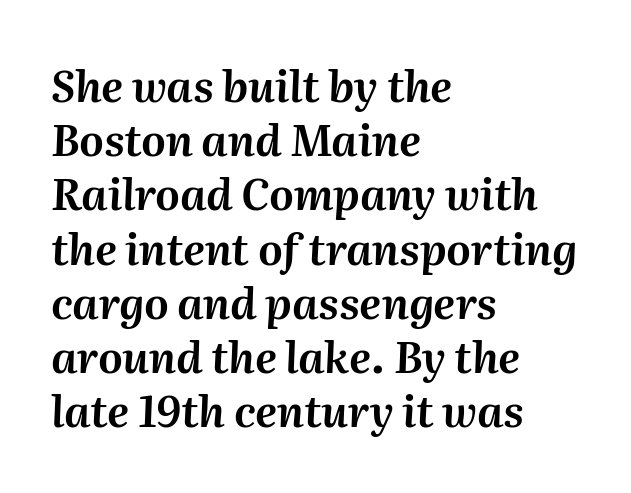
{"italic": "yes", "lean": "right", "slant_degrees": 2, "width": "normal", "stroke_contrast": "medium", "x_height": "medium", "monospaced": "no", "underline": "no", "align": "left", "line_spacing": "normal", "line_spacing_ratio": 1.26, "letter_spacing": "normal", "letter_spacing_em": 0.0, "glyph_px": 43}
